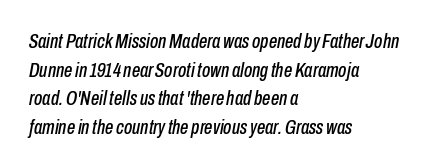
The passage shown leans; its letterforms are oblique. Anything drawn beneath the words? Only blank space. Horizontal bands of white between lines are of average thickness. Notice how the passage keeps a crisp vertical edge on the left only. This rendering leaves character spacing at its baseline value.
